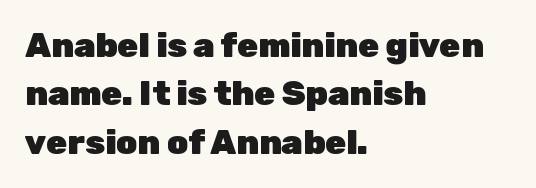
{"serif": "no", "italic": "no", "bold": "yes", "weight": "heavy", "width": "normal", "stroke_contrast": "low", "x_height": "medium", "monospaced": "no", "underline": "no", "align": "left", "line_spacing": "normal", "line_spacing_ratio": 1.42, "letter_spacing": "normal", "letter_spacing_em": 0.0, "glyph_px": 34}
